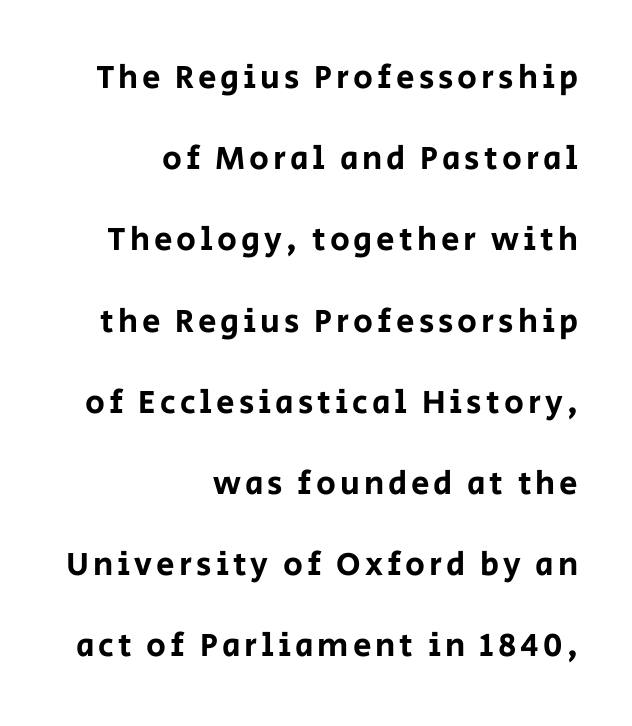
{"serif": "no", "italic": "no", "width": "normal", "stroke_contrast": "low", "x_height": "large", "monospaced": "no", "underline": "no", "align": "right", "line_spacing": "loose", "line_spacing_ratio": 2.46, "glyph_px": 33}
